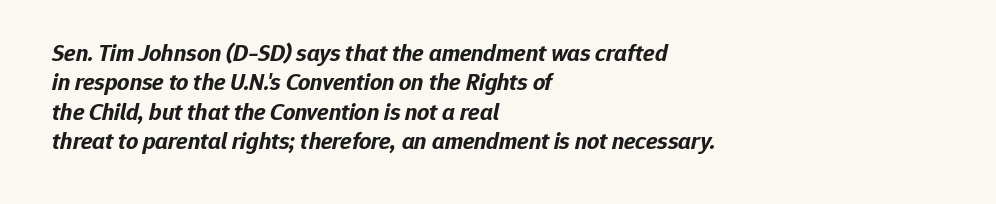
Q: Is the text bold? A: Yes.
Q: Is the text italic (slanted)? A: Yes, it leans right by about 12 degrees.
Q: Is the text underlined? A: No.
Q: How is the paragraph aligned? A: Left-aligned.
Q: Is the spacing between letters normal or unusually wide? A: Normal.
